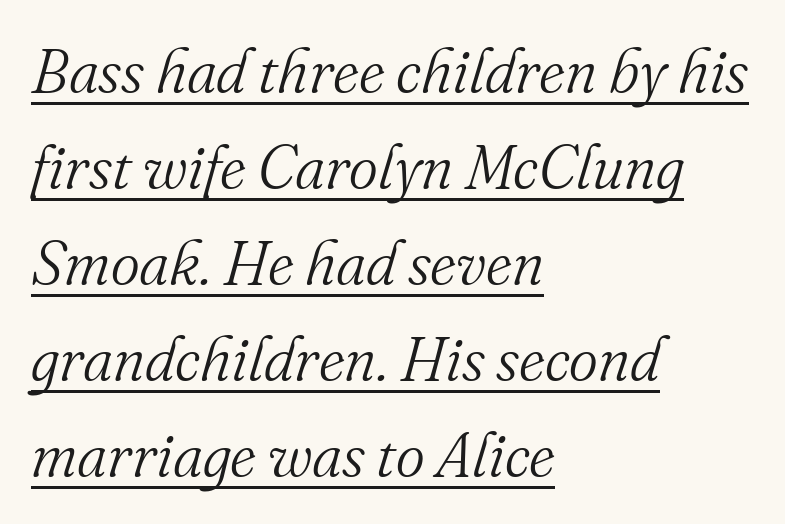
The image shows 62 px light serif type, italic (leaning right); set left-aligned, normal line spacing (1.55x), normal letter spacing, underlined; medium stroke contrast and a small x-height.
